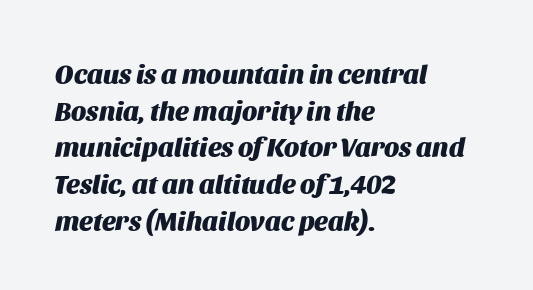
The image shows 27 px bold type, italic (leaning right); set left-aligned, normal line spacing (1.36x), normal letter spacing, not underlined.
